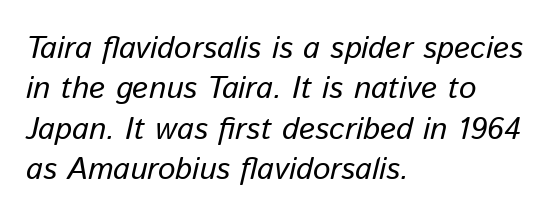
{"italic": "yes", "lean": "right", "slant_degrees": 13, "width": "normal", "stroke_contrast": "low", "x_height": "medium", "monospaced": "no", "underline": "no", "align": "left", "line_spacing": "normal", "line_spacing_ratio": 1.3, "letter_spacing": "normal", "letter_spacing_em": 0.0, "glyph_px": 31}
